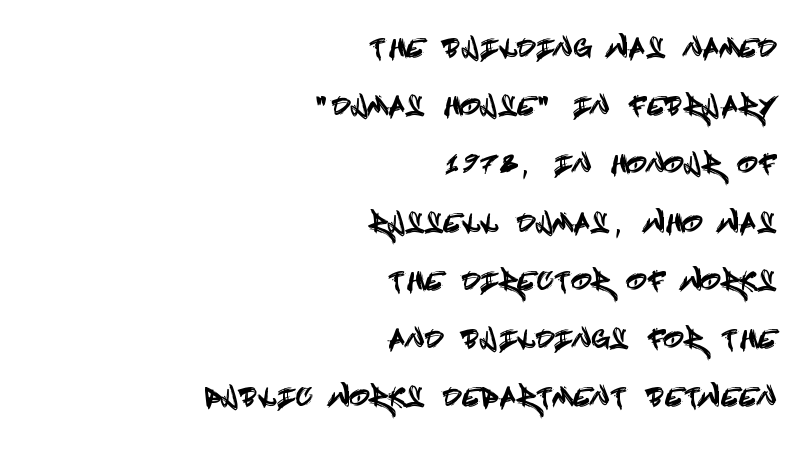
{"underline": "no", "align": "right", "line_spacing": "loose", "line_spacing_ratio": 2.33, "glyph_px": 25}
